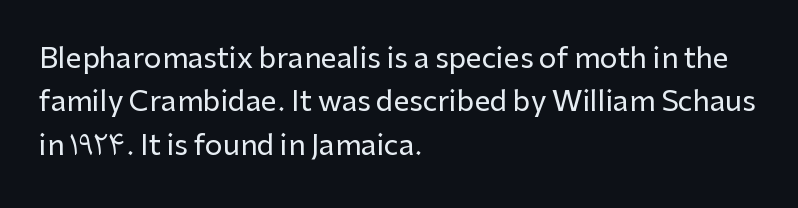
The image shows 28 px sans-serif type, upright; set left-aligned, normal line spacing (1.55x), normal letter spacing, not underlined; low stroke contrast and a medium x-height.
